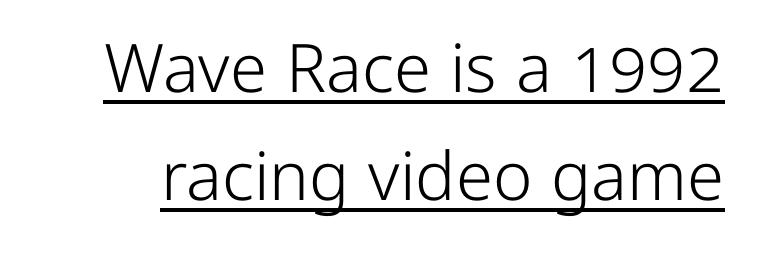
Unbolded letterforms with no extra heft. Here the designer chose a conventional face with non-uniform glyph widths. The axis of the letterforms is exactly vertical. The face used here appears with an underline applied.
